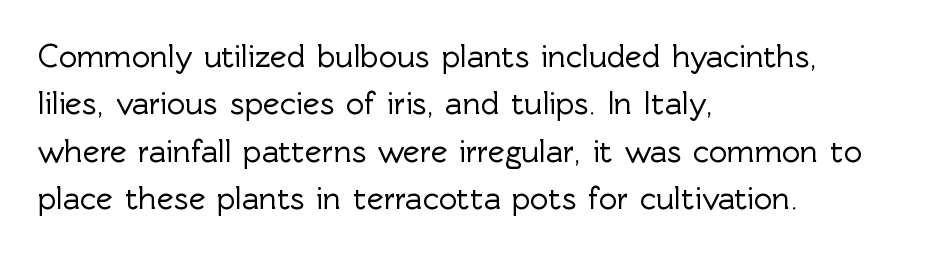
Q: Is the text italic (slanted)? A: No, it is upright.
Q: Is the typeface a serif or a sans-serif typeface? A: Sans-serif.
Q: Is the text underlined? A: No.
Q: How is the paragraph aligned? A: Left-aligned.
Q: Is the spacing between letters normal or unusually wide? A: Normal.
Q: Is the spacing between lines tight, normal or loose? A: Normal.
Q: Width (condensed, normal, or wide)? A: Normal.
Q: x-height? A: Medium.
Q: Monospaced? A: No.
